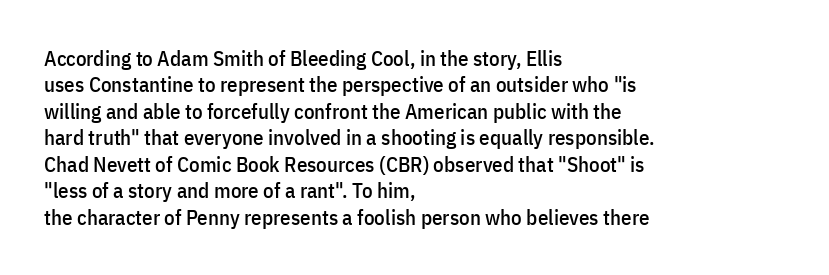
{"italic": "no", "underline": "no", "align": "left", "line_spacing": "normal", "line_spacing_ratio": 1.26, "letter_spacing": "normal", "letter_spacing_em": 0.0, "glyph_px": 21}
